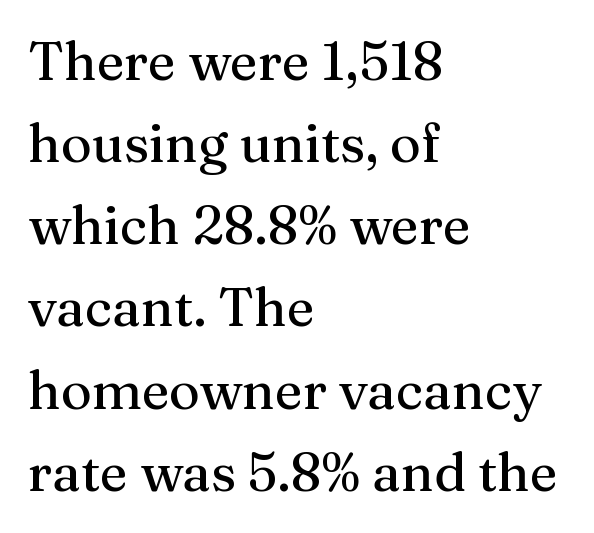
{"serif": "yes", "italic": "no", "width": "normal", "stroke_contrast": "medium", "x_height": "medium", "monospaced": "no", "underline": "no", "align": "left", "line_spacing": "normal", "line_spacing_ratio": 1.55, "letter_spacing": "normal", "letter_spacing_em": 0.0, "glyph_px": 53}
